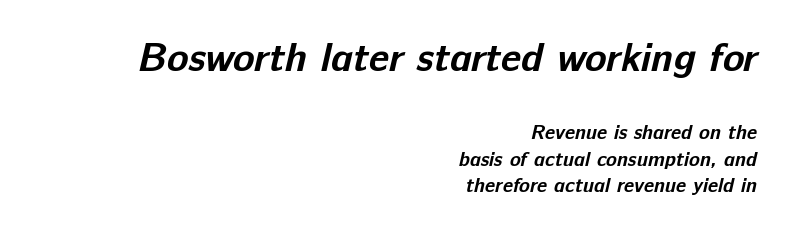
Note the varied advance widths — an 'i' is clearly narrower than an 'm'. The characters look thick and weighty, a clear bold. Horizontal alignment here is rightward, an uncommon choice for prose. Here the first block reads like a headline and the second like body copy.
